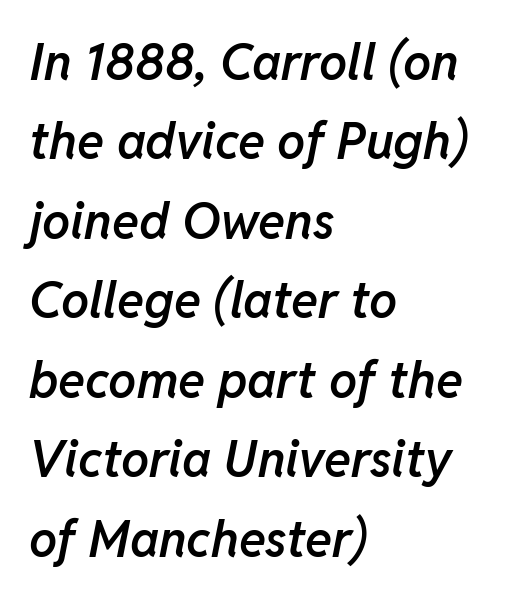
Q: Is the text bold? A: Semi-bold.
Q: Is the text italic (slanted)? A: Yes, it leans right by about 11 degrees.
Q: Is the text underlined? A: No.
Q: How is the paragraph aligned? A: Left-aligned.
Q: Is the spacing between letters normal or unusually wide? A: Normal.
Q: Is the spacing between lines tight, normal or loose? A: Normal.
Q: Width (condensed, normal, or wide)? A: Normal.
Q: Stroke contrast? A: Low.
Q: x-height? A: Medium.
Q: Monospaced? A: No.
